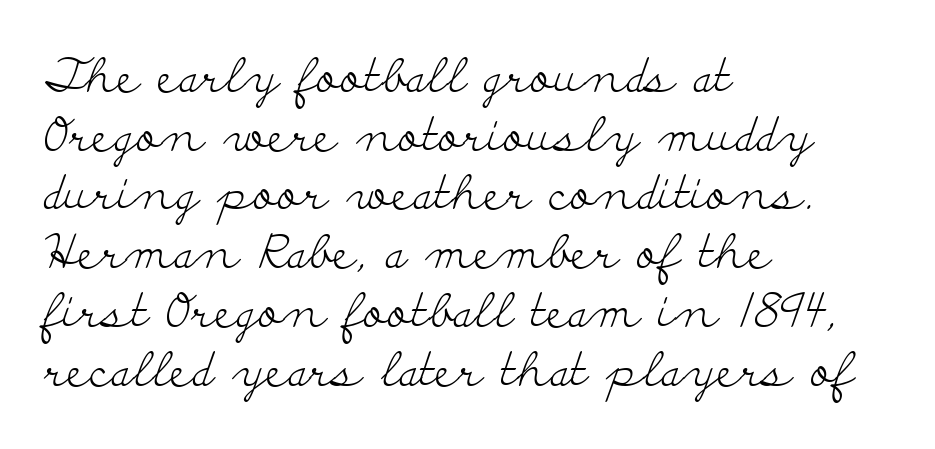
The image shows 47 px light, wide serif type; set left-aligned, normal line spacing (1.25x), normal letter spacing, not underlined; low stroke contrast and a small x-height.
